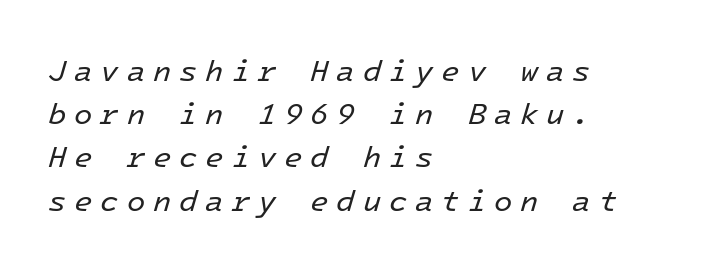
{"italic": "yes", "lean": "right", "slant_degrees": 16, "bold": "no", "weight": "regular", "width": "normal", "stroke_contrast": "low", "x_height": "medium", "monospaced": "yes", "underline": "no", "align": "left", "line_spacing": "normal", "line_spacing_ratio": 1.44, "letter_spacing": "wide", "letter_spacing_em": 0.26, "glyph_px": 30}
